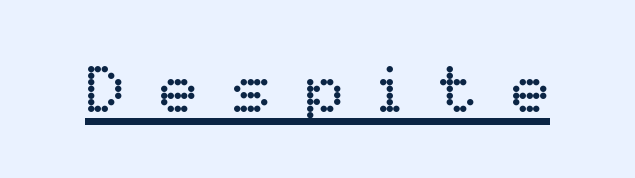
{"italic": "no", "bold": "no", "weight": "regular", "width": "normal", "stroke_contrast": "low", "x_height": "medium", "monospaced": "no", "underline": "yes", "letter_spacing": "wide", "letter_spacing_em": 0.49, "glyph_px": 67}
